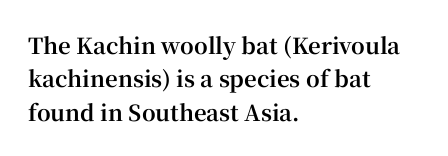
{"italic": "no", "bold": "yes", "underline": "no", "align": "left", "line_spacing": "normal", "line_spacing_ratio": 1.52, "letter_spacing": "normal", "letter_spacing_em": 0.0, "glyph_px": 22}
